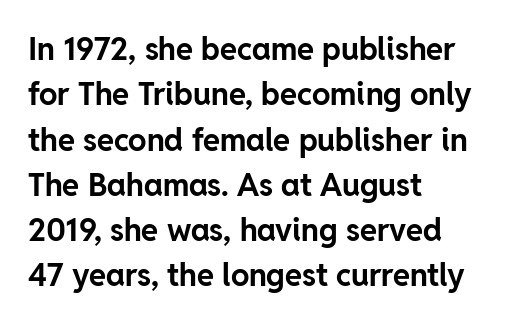
The image shows 31 px bold sans-serif type, upright; set left-aligned, normal line spacing (1.46x), normal letter spacing, not underlined; low stroke contrast and a medium x-height.
